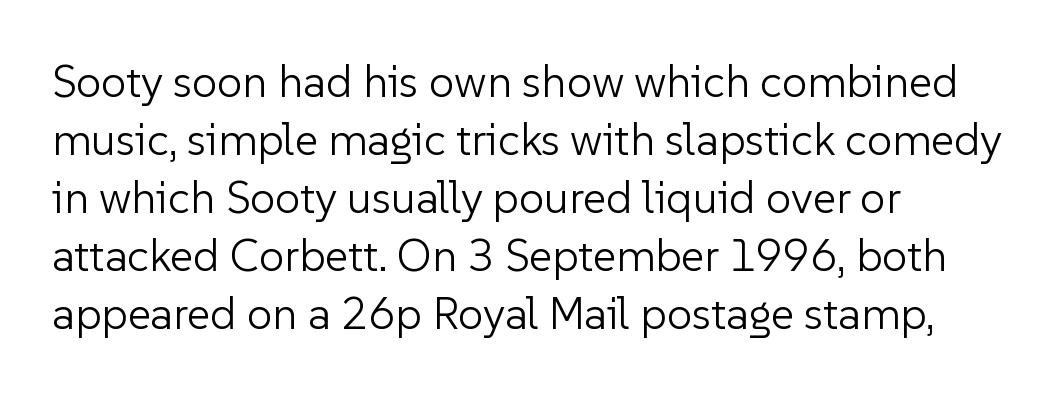
The image shows 45 px light sans-serif type, upright; set left-aligned, normal line spacing (1.29x), normal letter spacing, not underlined; low stroke contrast and a medium x-height.
